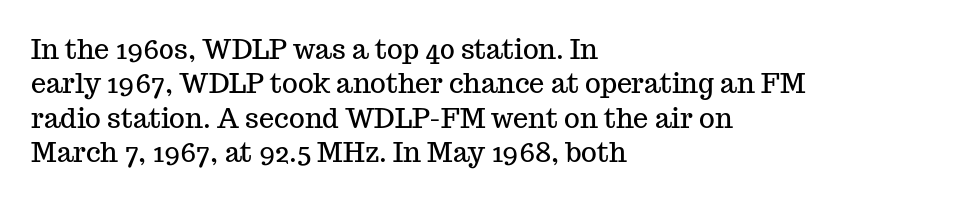
Do the letters lean? They stand straight. Lines of text with bare space underneath. The passage shown stacks its lines at a standard gap. Casual observation: everything's shoved over to the left.
